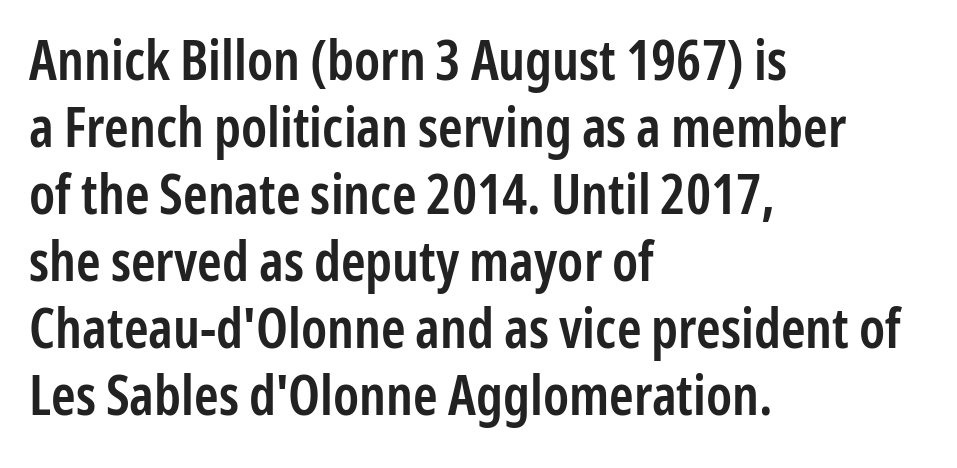
Q: Is the text bold? A: Semi-bold.
Q: Is the text italic (slanted)? A: No, it is upright.
Q: Is the typeface a serif or a sans-serif typeface? A: Sans-serif.
Q: Is the text underlined? A: No.
Q: How is the paragraph aligned? A: Left-aligned.
Q: Is the spacing between letters normal or unusually wide? A: Normal.
Q: Width (condensed, normal, or wide)? A: Condensed.
Q: Stroke contrast? A: Low.
Q: x-height? A: Medium.
Q: Monospaced? A: No.
